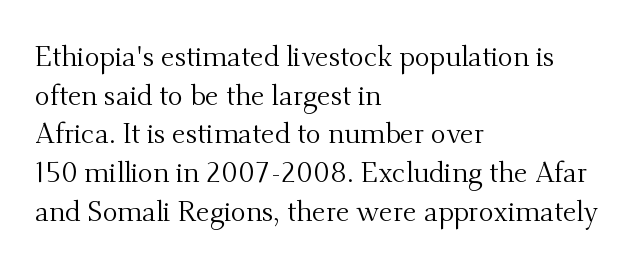
Q: Is the text bold? A: No.
Q: Is the text italic (slanted)? A: No, it is upright.
Q: Is the typeface a serif or a sans-serif typeface? A: Serif.
Q: Is the text underlined? A: No.
Q: How is the paragraph aligned? A: Left-aligned.
Q: Is the spacing between letters normal or unusually wide? A: Normal.
Q: Is the spacing between lines tight, normal or loose? A: Normal.
Q: Width (condensed, normal, or wide)? A: Normal.
Q: Stroke contrast? A: Medium.
Q: x-height? A: Small.
Q: Monospaced? A: No.
